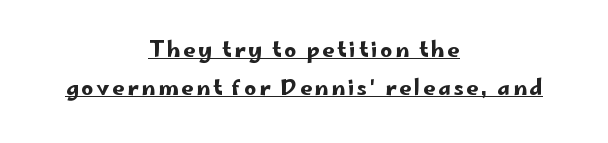
The image shows 21 px text type, upright; set centered, line spacing 1.82x, underlined.
